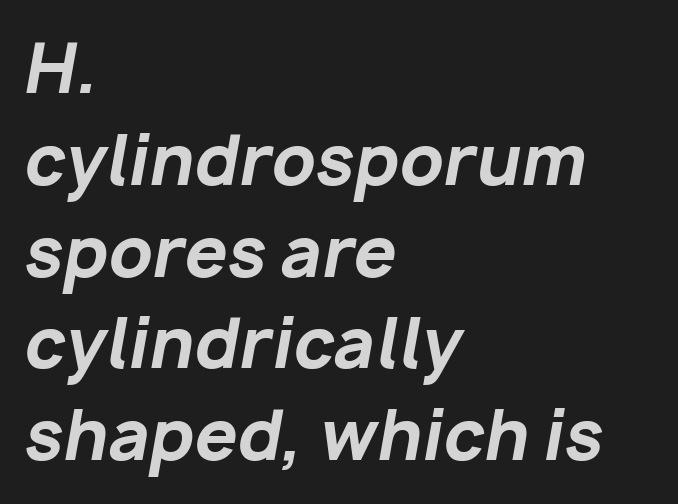
The image shows 68 px bold type, italic (leaning right); set left-aligned, normal line spacing (1.35x), normal letter spacing, not underlined; low stroke contrast and a medium x-height.
